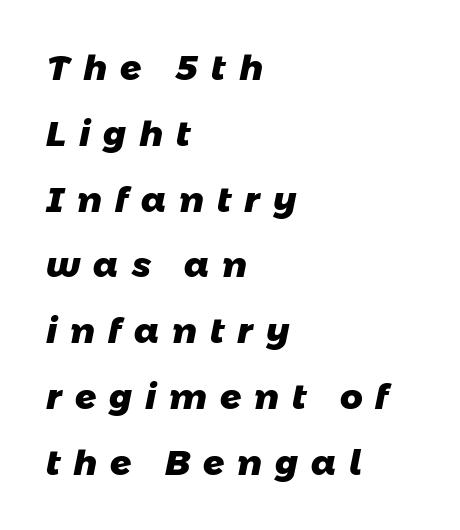
The image shows 35 px heavy sans-serif type; set left-aligned, line spacing 1.88x, unusually wide letter spacing (+0.37 em), not underlined; low stroke contrast and a medium x-height.
